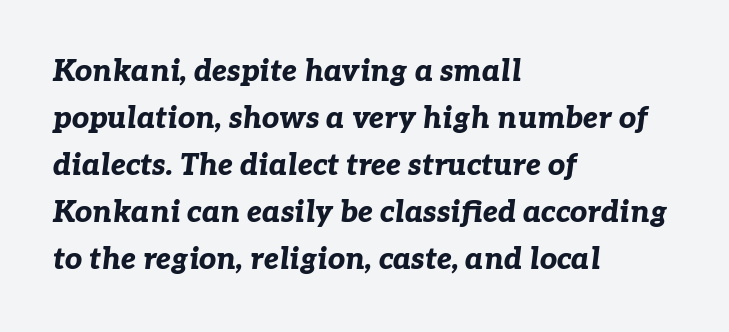
The sample has been set heavy, in full bold. The typography opts for an oblique posture over an upright one. A typesetter would call this leading conventional body-copy spacing. Observe the ordinary spacing: letters are neighbours, not strangers. Compared with a centered layout, this one pins lines to the left instead.
